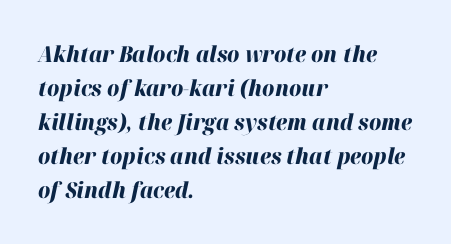
No word sits above an underline. Tracking here is standard; glyphs follow each other at the usual distance. The specimen reads as italic at a glance. One glance says typical: line gaps are just what's usual.
